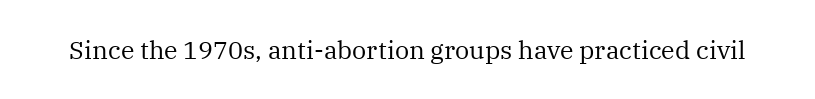
The image shows 25 px text type, upright; set normal letter spacing, not underlined.
